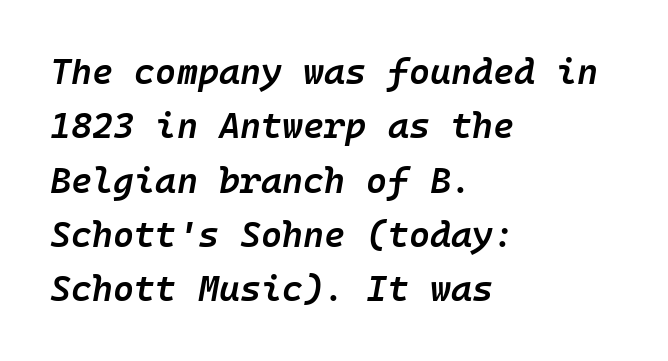
The image shows 36 px semibold type, italic (leaning right); set left-aligned, normal line spacing (1.51x), normal letter spacing, not underlined; low stroke contrast and a medium x-height.
